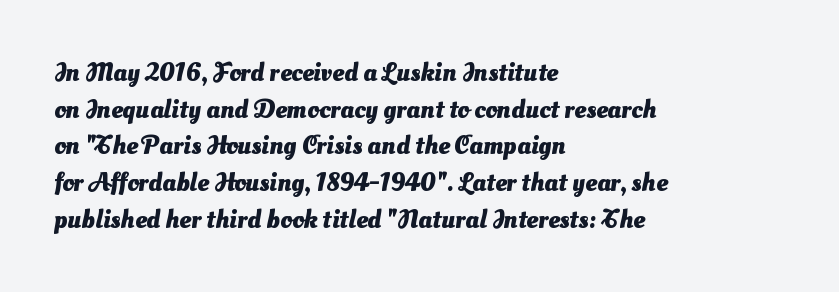
{"bold": "yes", "underline": "no", "align": "left", "line_spacing": "normal", "line_spacing_ratio": 1.41, "letter_spacing": "normal", "letter_spacing_em": 0.0, "glyph_px": 26}
